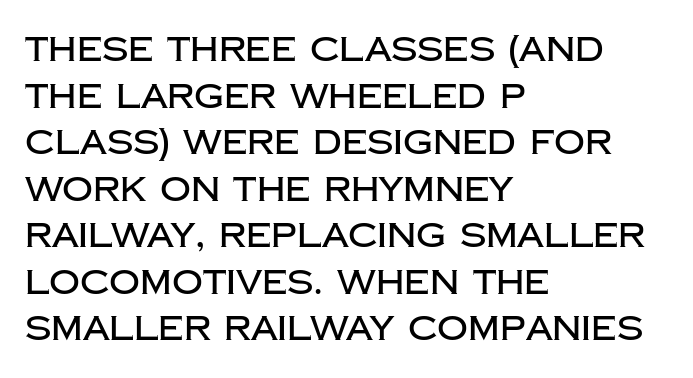
The image shows 34 px sans-serif type, upright; set left-aligned, normal line spacing (1.37x), normal letter spacing, not underlined; low stroke contrast and a large x-height.
